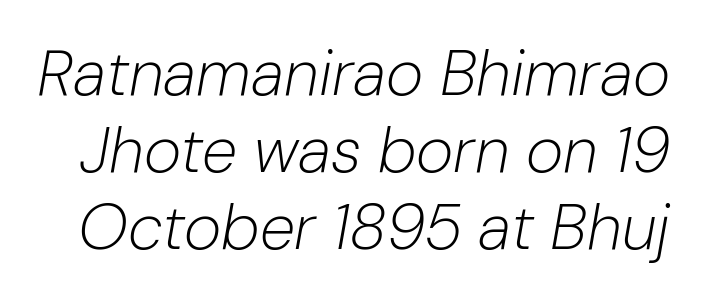
The image shows 64 px light type, italic (leaning right); set line spacing 1.2x, normal letter spacing, not underlined; low stroke contrast and a medium x-height.
